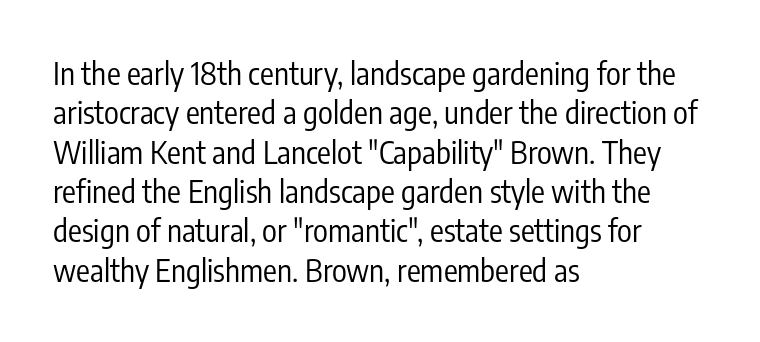
{"serif": "no", "italic": "no", "bold": "no", "weight": "regular", "width": "condensed", "stroke_contrast": "low", "x_height": "medium", "monospaced": "no", "underline": "no", "align": "left", "line_spacing": "normal", "line_spacing_ratio": 1.27, "letter_spacing": "normal", "letter_spacing_em": 0.0, "glyph_px": 31}
